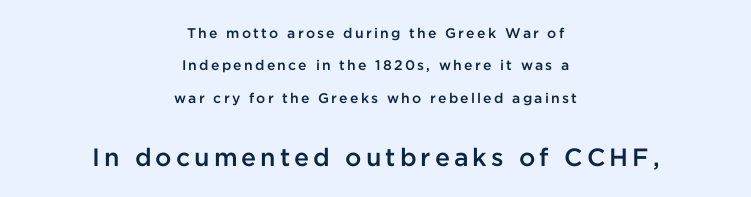
Bigger letters appear in the bottom chunk; the top chunk is reduced. Style check: upright. Reading down the block, each line starts at a different indent, mirrored at its end. Anything drawn beneath the words? Only blank space. Students, observe: this is what heavily led, spacious text looks like.
